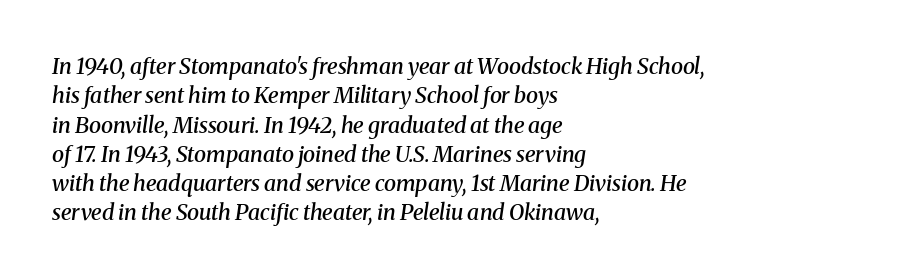
Q: Is the text bold? A: Semi-bold.
Q: Is the text italic (slanted)? A: Yes, it leans right by about 8 degrees.
Q: Is the text underlined? A: No.
Q: How is the paragraph aligned? A: Left-aligned.
Q: Is the spacing between letters normal or unusually wide? A: Normal.
Q: Is the spacing between lines tight, normal or loose? A: Normal.
